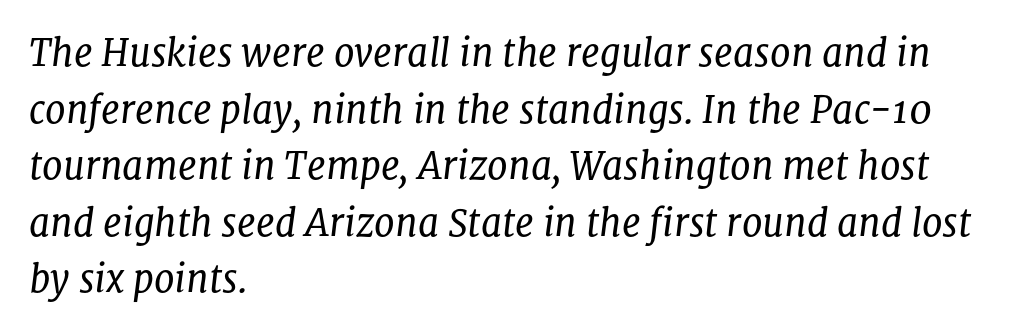
Students, observe: this is what conventionally led text looks like. The zone under the glyphs is completely vacant. The specimen reads as italic at a glance. Every row of glyphs begins at an identical x-position on the left.
